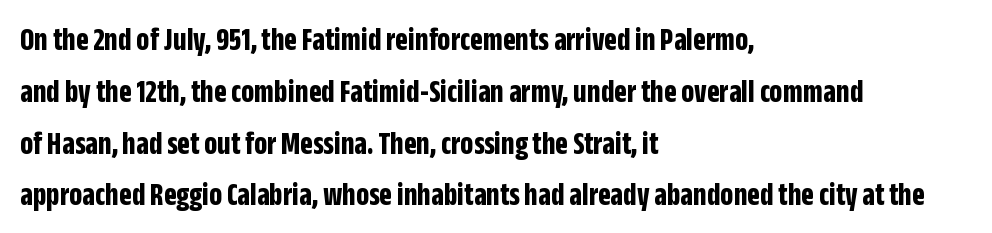
{"serif": "no", "italic": "no", "bold": "yes", "weight": "bold", "width": "condensed", "stroke_contrast": "low", "x_height": "large", "monospaced": "no", "underline": "no", "align": "left", "line_spacing": "normal", "line_spacing_ratio": 1.57, "letter_spacing": "normal", "letter_spacing_em": 0.0, "glyph_px": 33}
